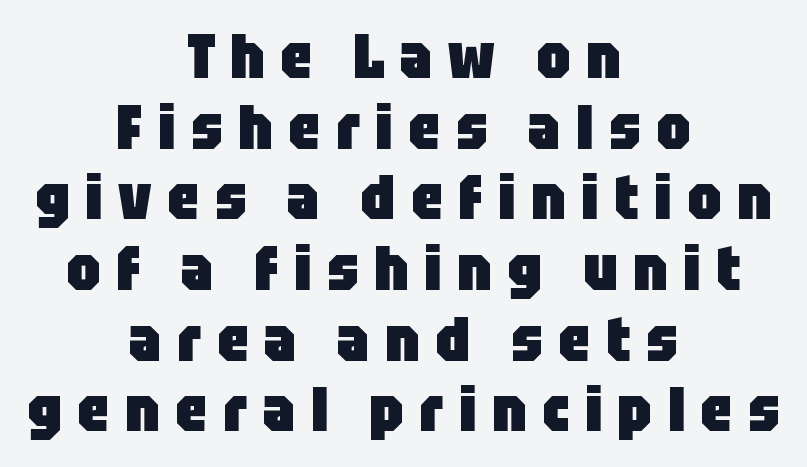
The image shows 62 px heavy, condensed sans-serif type, upright; set centered, tight line spacing (1.14x), unusually wide letter spacing (+0.25 em), not underlined; low stroke contrast and a large x-height.
